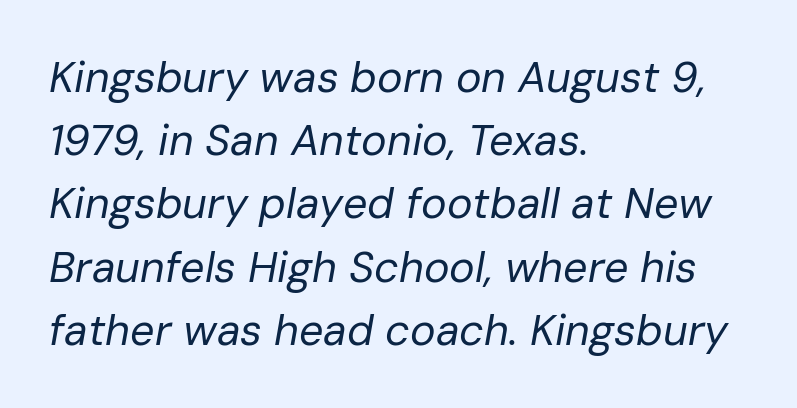
The image shows 43 px regular-weight type, italic (leaning right); set left-aligned, normal line spacing (1.47x), normal letter spacing, not underlined; low stroke contrast and a medium x-height.
